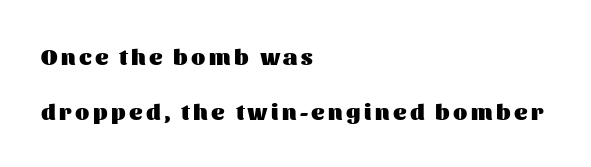
The image shows 23 px bold type, upright; set left-aligned, loose line spacing (2.4x), not underlined.
